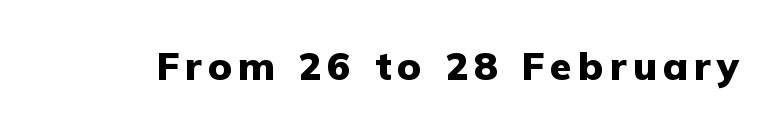
{"serif": "no", "italic": "no", "bold": "yes", "weight": "heavy", "width": "normal", "stroke_contrast": "low", "x_height": "medium", "monospaced": "no", "underline": "no", "glyph_px": 39}
